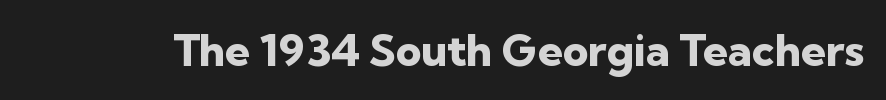
Q: Is the text bold? A: Yes.
Q: Is the text italic (slanted)? A: No, it is upright.
Q: Is the typeface a serif or a sans-serif typeface? A: Sans-serif.
Q: Is the text underlined? A: No.
Q: Is the spacing between letters normal or unusually wide? A: Normal.
Q: Width (condensed, normal, or wide)? A: Normal.
Q: Stroke contrast? A: Low.
Q: x-height? A: Medium.
Q: Monospaced? A: No.
